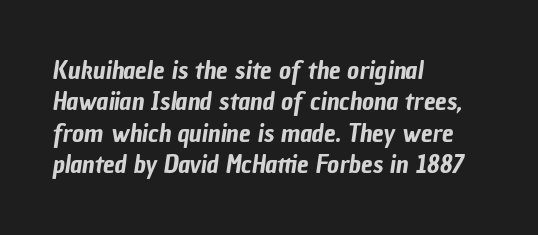
Q: Is the text underlined? A: No.
Q: How is the paragraph aligned? A: Left-aligned.
Q: Is the spacing between letters normal or unusually wide? A: Normal.
